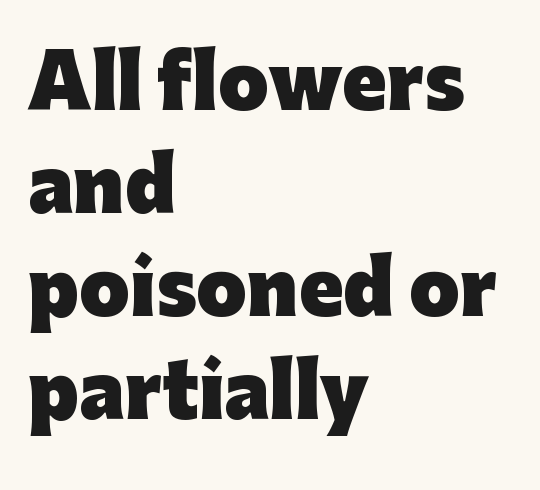
{"serif": "no", "italic": "no", "bold": "yes", "weight": "heavy", "width": "normal", "stroke_contrast": "low", "x_height": "medium", "monospaced": "no", "underline": "no", "align": "left", "line_spacing": "normal", "line_spacing_ratio": 1.41, "letter_spacing": "normal", "letter_spacing_em": 0.0, "glyph_px": 73}
